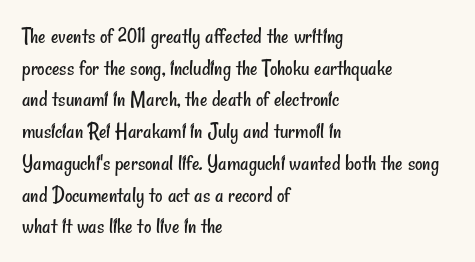
The image shows 23 px text type; set left-aligned, normal line spacing (1.38x), normal letter spacing, not underlined.
